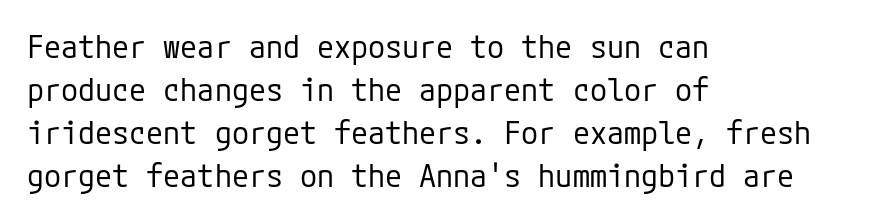
{"serif": "no", "italic": "no", "bold": "no", "weight": "regular", "width": "normal", "stroke_contrast": "low", "x_height": "medium", "underline": "no", "align": "left", "line_spacing": "normal", "line_spacing_ratio": 1.39, "letter_spacing": "normal", "letter_spacing_em": 0.0, "glyph_px": 31}
